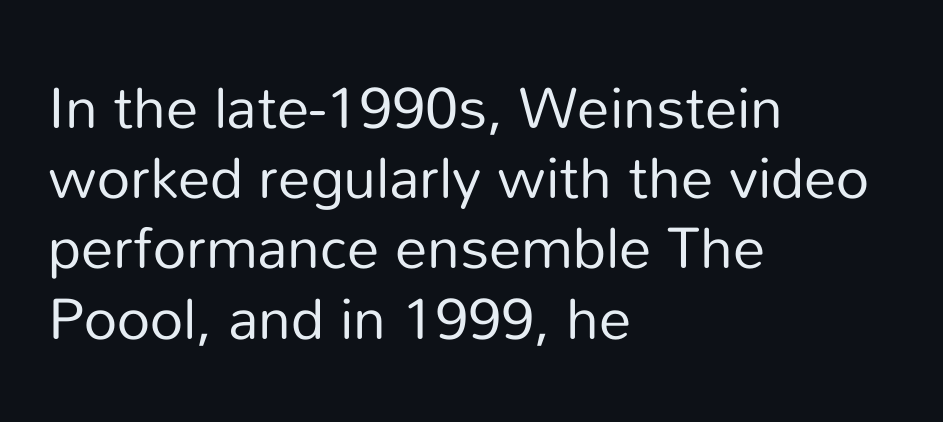
The letters advance in unequal steps, a hallmark of proportional type. The font's upright variant was chosen for this text. Does the copy run flush right? No — it runs flush left. This rendering employs a face without finishing strokes, i.e., a sans-serif. Nothing unusual about the tracking: characters are spaced as the font intends. Lines of text with bare space underneath.
